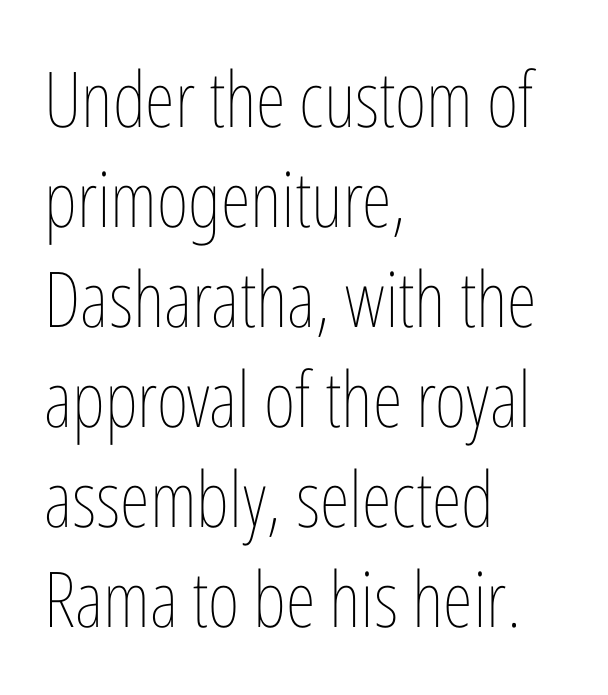
No extra ink here — the face is not bold. This sample uses plain, unmodified letter spacing. The passage shown is typed in a proportional face where columns would drift. A student would call this left alignment; a typographer would say flush left, rag right.
